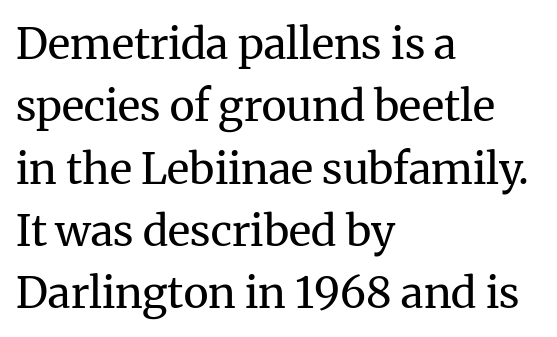
Q: Is the text bold? A: No.
Q: Is the text italic (slanted)? A: No, it is upright.
Q: Is the typeface a serif or a sans-serif typeface? A: Serif.
Q: Is the text underlined? A: No.
Q: How is the paragraph aligned? A: Left-aligned.
Q: Is the spacing between letters normal or unusually wide? A: Normal.
Q: Is the spacing between lines tight, normal or loose? A: Normal.
Q: Width (condensed, normal, or wide)? A: Normal.
Q: Stroke contrast? A: Medium.
Q: x-height? A: Medium.
Q: Monospaced? A: No.
